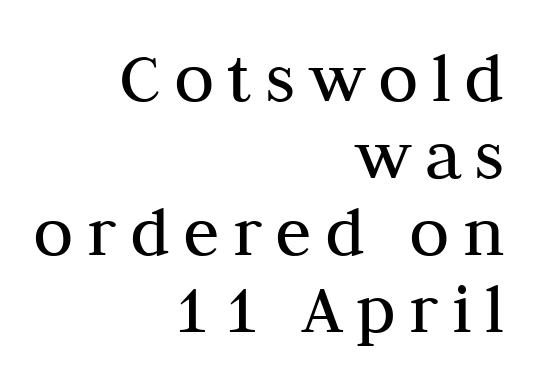
{"serif": "yes", "italic": "no", "bold": "no", "weight": "regular", "width": "normal", "stroke_contrast": "medium", "x_height": "medium", "monospaced": "no", "underline": "no", "align": "right", "line_spacing": "tight", "line_spacing_ratio": 1.04, "glyph_px": 74}
